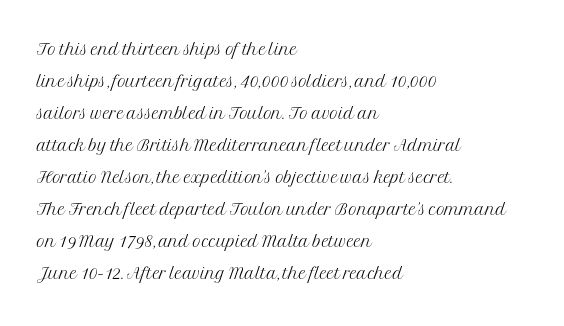
{"bold": "no", "underline": "no", "align": "left", "line_spacing": "normal", "line_spacing_ratio": 1.39, "letter_spacing": "normal", "letter_spacing_em": 0.0, "glyph_px": 23}
